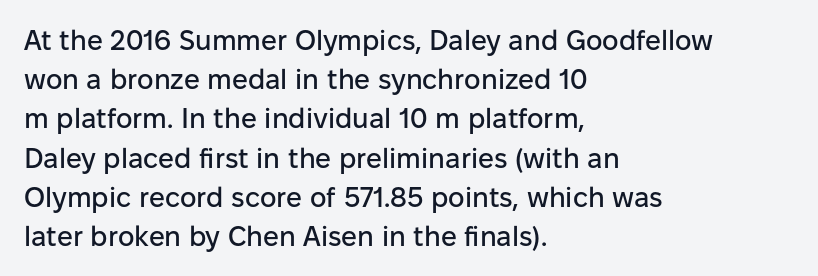
The image shows 28 px sans-serif type, upright; set left-aligned, normal line spacing (1.4x), normal letter spacing, not underlined; low stroke contrast and a medium x-height.
